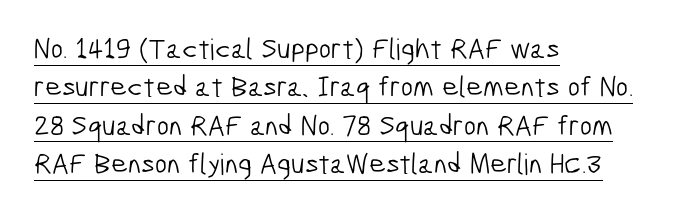
The image shows 29 px light, condensed sans-serif type; set left-aligned, normal line spacing (1.32x), normal letter spacing, underlined; low stroke contrast and a medium x-height.
